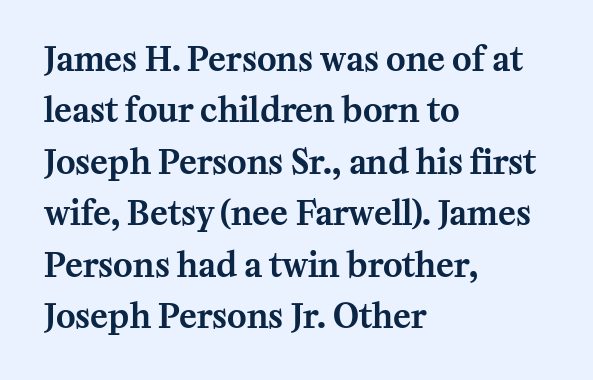
Q: Is the text italic (slanted)? A: No, it is upright.
Q: Is the typeface a serif or a sans-serif typeface? A: Serif.
Q: Is the text underlined? A: No.
Q: How is the paragraph aligned? A: Left-aligned.
Q: Is the spacing between letters normal or unusually wide? A: Normal.
Q: Is the spacing between lines tight, normal or loose? A: Normal.
Q: Width (condensed, normal, or wide)? A: Normal.
Q: Stroke contrast? A: Medium.
Q: x-height? A: Medium.
Q: Monospaced? A: No.
